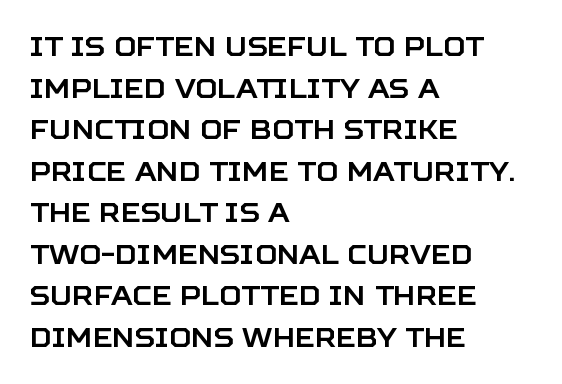
Q: Is the text italic (slanted)? A: No, it is upright.
Q: Is the text underlined? A: No.
Q: How is the paragraph aligned? A: Left-aligned.
Q: Is the spacing between letters normal or unusually wide? A: Normal.
Q: Is the spacing between lines tight, normal or loose? A: Normal.
